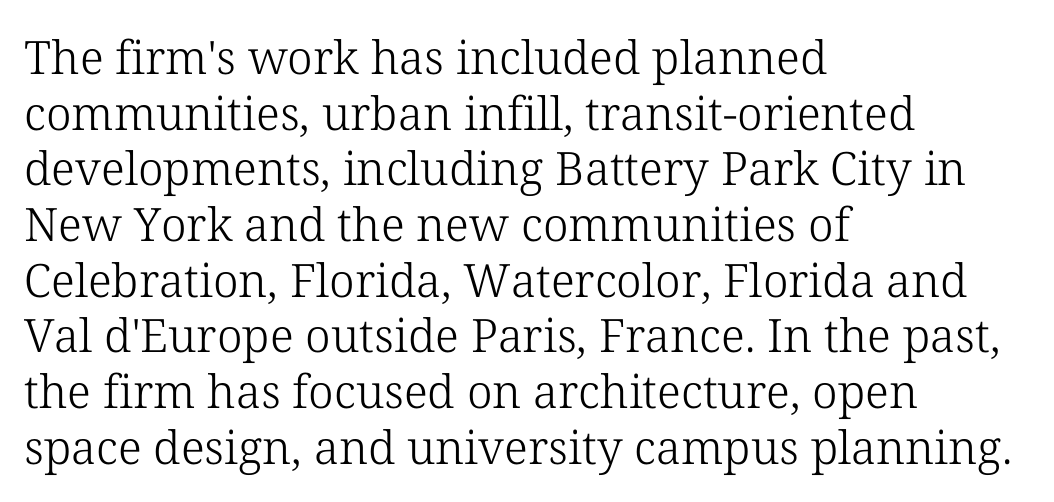
{"serif": "yes", "italic": "no", "bold": "no", "weight": "light", "width": "normal", "stroke_contrast": "low", "x_height": "medium", "monospaced": "no", "underline": "no", "align": "left", "line_spacing_ratio": 1.21, "letter_spacing": "normal", "letter_spacing_em": 0.0, "glyph_px": 46}
